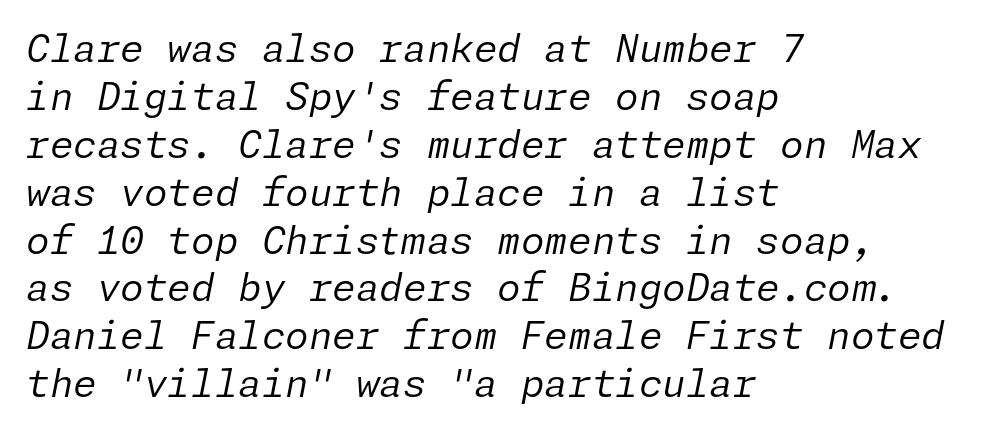
Designer's note — italics engaged. The string is rendered with underlining switched off. The strokes are not fattened; the text isn't bold. Interline gaps are of average width in this sample. No extra tracking has been applied to these lines.
